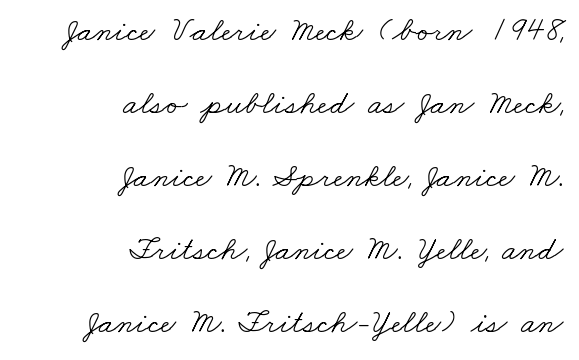
The image shows 34 px light, wide serif type; set right-aligned, loose line spacing (2.15x), normal letter spacing, not underlined; low stroke contrast and a small x-height.
